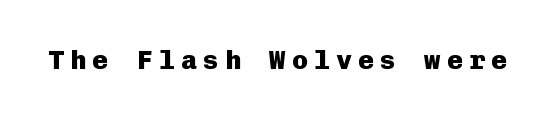
The image shows 27 px bold type, upright; set unusually wide letter spacing (+0.22 em), not underlined.
